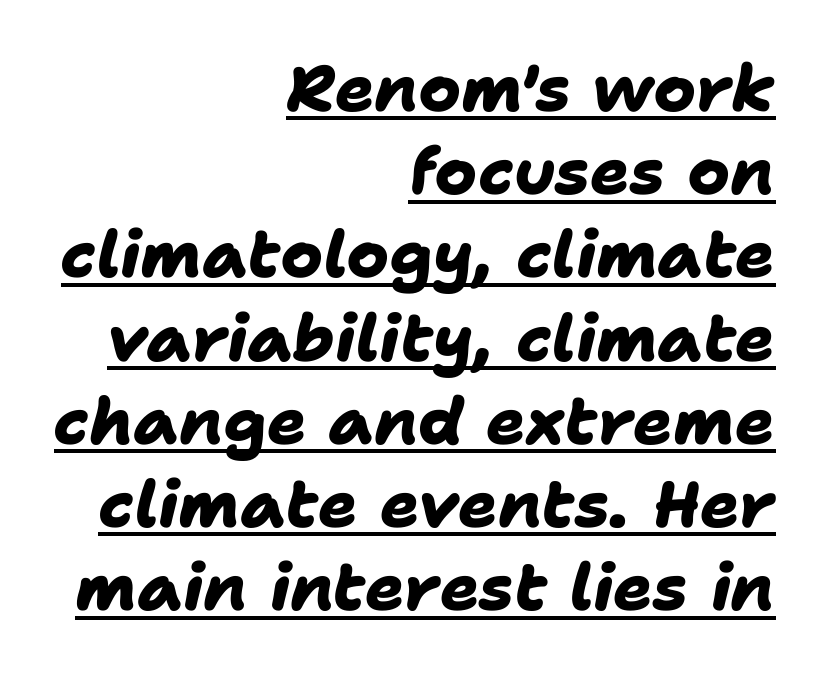
Q: Is the text bold? A: Yes.
Q: Is the typeface a serif or a sans-serif typeface? A: Sans-serif.
Q: Is the text underlined? A: Yes.
Q: How is the paragraph aligned? A: Right-aligned.
Q: Is the spacing between letters normal or unusually wide? A: Normal.
Q: Is the spacing between lines tight, normal or loose? A: Normal.
Q: Width (condensed, normal, or wide)? A: Normal.
Q: Stroke contrast? A: Low.
Q: x-height? A: Medium.
Q: Monospaced? A: No.
